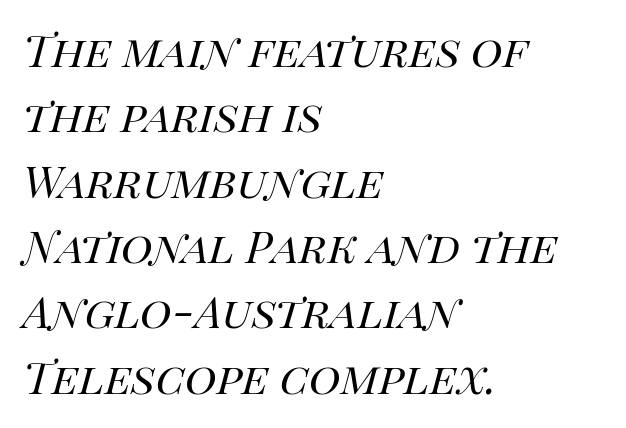
{"italic": "yes", "lean": "right", "slant_degrees": 14, "bold": "no", "weight": "regular", "width": "normal", "stroke_contrast": "high", "x_height": "large", "monospaced": "no", "underline": "no", "align": "left", "line_spacing_ratio": 1.21, "letter_spacing": "normal", "letter_spacing_em": 0.0, "glyph_px": 54}
